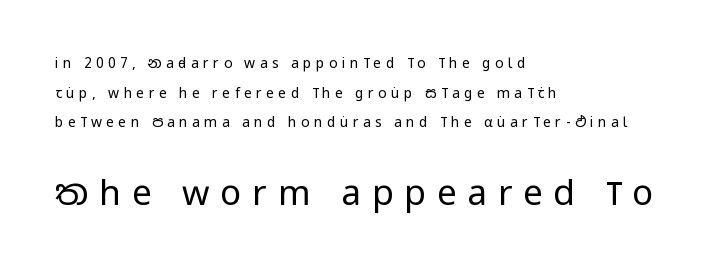
Character widths vary here, with narrow letters taking less room than wide ones. Between one letter and the next there's a generous, obvious gap. This sample trades compactness for vertical openness between lines. Is the type heavy? It reads as light-to-regular instead.
